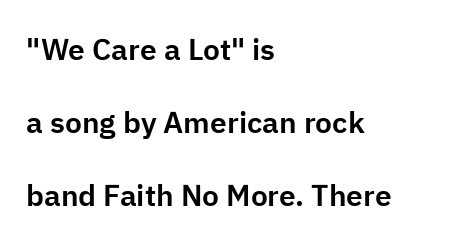
{"serif": "no", "italic": "no", "width": "normal", "stroke_contrast": "low", "x_height": "medium", "monospaced": "no", "underline": "no", "align": "left", "line_spacing": "loose", "line_spacing_ratio": 2.44, "letter_spacing": "normal", "letter_spacing_em": 0.0, "glyph_px": 30}
